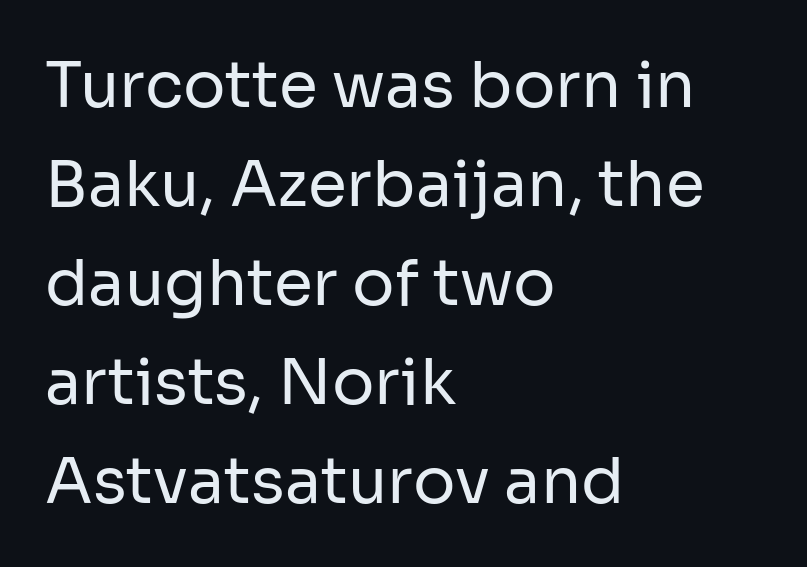
{"serif": "no", "italic": "no", "bold": "no", "weight": "regular", "width": "normal", "stroke_contrast": "low", "x_height": "medium", "monospaced": "no", "underline": "no", "align": "left", "line_spacing": "normal", "line_spacing_ratio": 1.57, "letter_spacing": "normal", "letter_spacing_em": 0.0, "glyph_px": 63}
